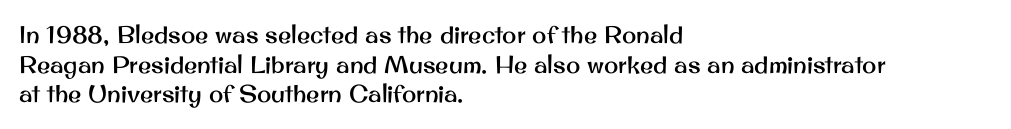
Q: Is the text italic (slanted)? A: No, it is upright.
Q: Is the text underlined? A: No.
Q: How is the paragraph aligned? A: Left-aligned.
Q: Is the spacing between letters normal or unusually wide? A: Normal.
